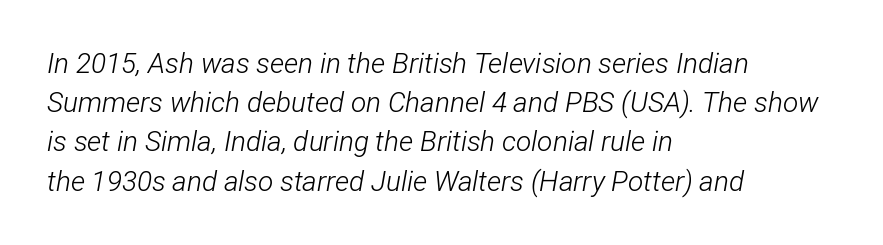
Q: Is the text bold? A: No.
Q: Is the text italic (slanted)? A: Yes, it leans right by about 12 degrees.
Q: Is the text underlined? A: No.
Q: How is the paragraph aligned? A: Left-aligned.
Q: Is the spacing between letters normal or unusually wide? A: Normal.
Q: Is the spacing between lines tight, normal or loose? A: Normal.
Q: Width (condensed, normal, or wide)? A: Condensed.
Q: Stroke contrast? A: Low.
Q: x-height? A: Medium.
Q: Monospaced? A: No.
